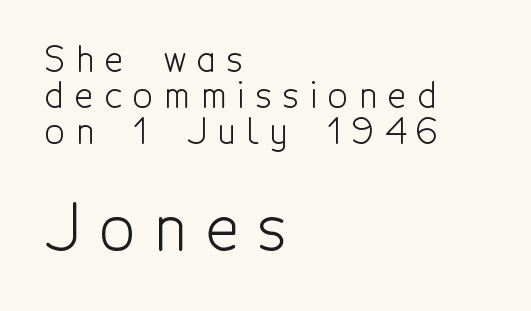
The image shows 62 px light, condensed sans-serif type, upright; set left-aligned, tight line spacing (1.03x), unusually wide letter spacing (+0.32 em), not underlined; the second (bottom) block is 1.77x larger; a medium x-height.
